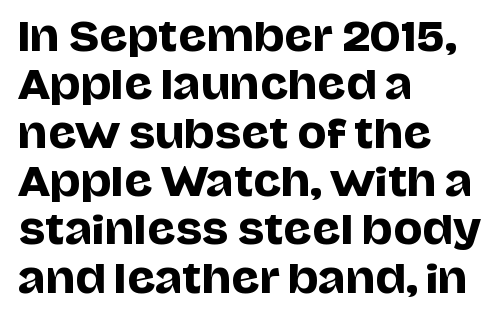
Q: Is the text italic (slanted)? A: No, it is upright.
Q: Is the typeface a serif or a sans-serif typeface? A: Sans-serif.
Q: Is the text underlined? A: No.
Q: How is the paragraph aligned? A: Left-aligned.
Q: Is the spacing between letters normal or unusually wide? A: Normal.
Q: Width (condensed, normal, or wide)? A: Normal.
Q: Stroke contrast? A: Low.
Q: x-height? A: Large.
Q: Monospaced? A: No.
